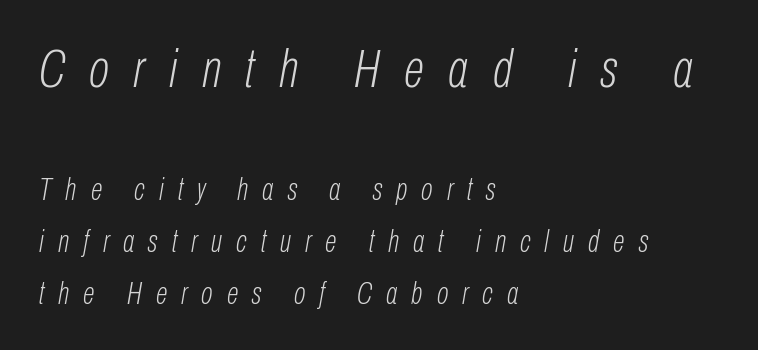
What's the leading like? Ordinary, nothing unusual. The weight would be labelled regular, book, light, or lighter still. This rendering features lettering with no underline. Every row of glyphs begins at an identical x-position on the left. In terms of posture, this sample is oblique.
